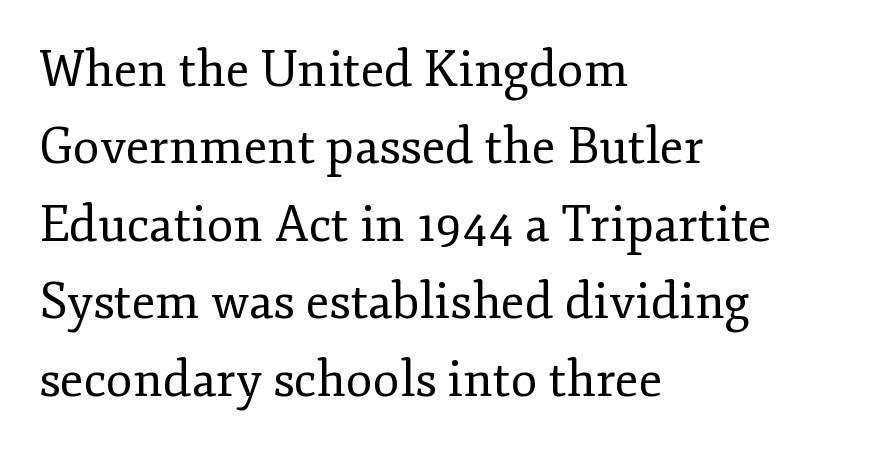
The image shows 49 px regular-weight serif type, upright; set left-aligned, normal line spacing (1.58x), normal letter spacing, not underlined; low stroke contrast and a small x-height.
